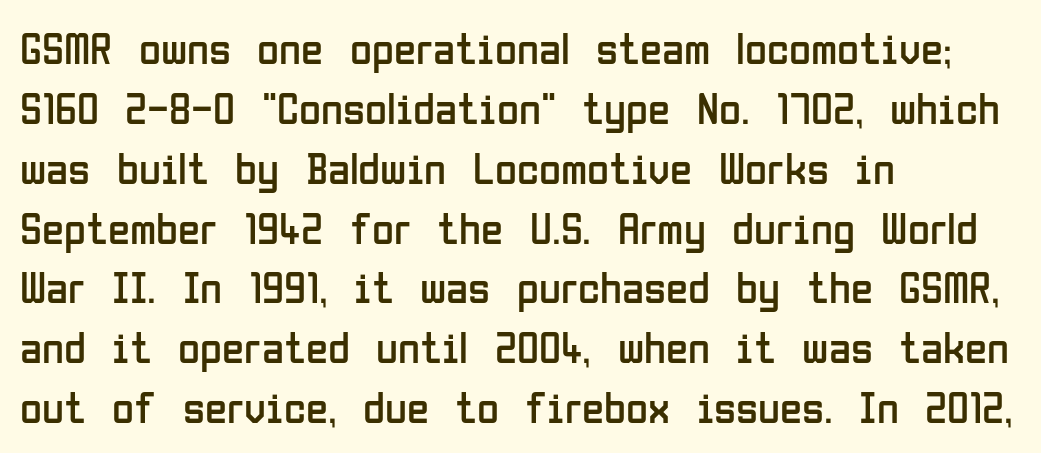
{"serif": "no", "italic": "no", "bold": "no", "weight": "regular", "width": "condensed", "stroke_contrast": "low", "x_height": "medium", "monospaced": "no", "underline": "no", "align": "left", "line_spacing": "normal", "line_spacing_ratio": 1.33, "letter_spacing": "normal", "letter_spacing_em": 0.0, "glyph_px": 45}
